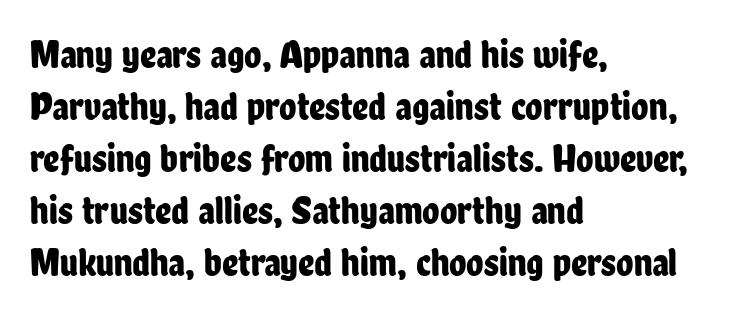
{"serif": "no", "italic": "no", "width": "condensed", "stroke_contrast": "low", "x_height": "medium", "monospaced": "no", "underline": "no", "align": "left", "line_spacing": "normal", "line_spacing_ratio": 1.3, "letter_spacing": "normal", "letter_spacing_em": 0.0, "glyph_px": 40}
